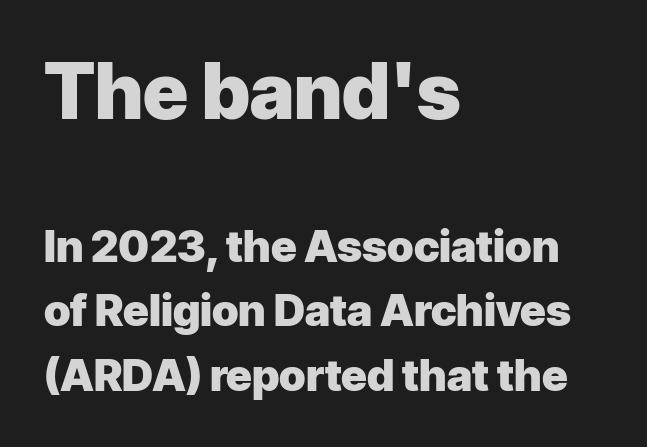
The face used here is a sans, in the tradition of grotesques and geometrics. The rendering uses a bold face; every stroke is thick and dark. Vertically, the passage feels balanced, rows spaced as you'd expect. Top chunk: large. Bottom chunk: small.
